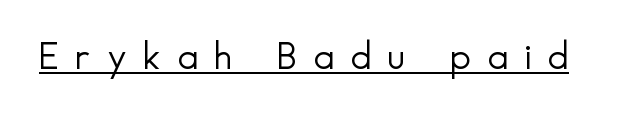
{"serif": "no", "italic": "no", "bold": "no", "weight": "light", "width": "normal", "x_height": "small", "monospaced": "no", "underline": "yes", "letter_spacing": "wide", "letter_spacing_em": 0.4, "glyph_px": 39}
